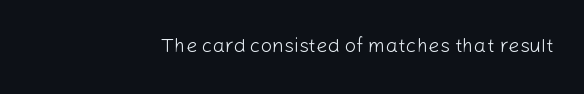
Q: Is the text bold? A: No.
Q: Is the text italic (slanted)? A: No, it is upright.
Q: Is the text underlined? A: No.
Q: Is the spacing between letters normal or unusually wide? A: Normal.
